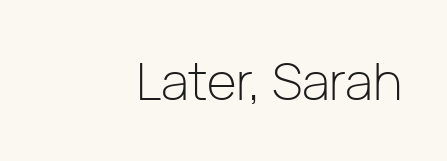
{"serif": "no", "italic": "no", "bold": "no", "weight": "light", "width": "normal", "stroke_contrast": "low", "x_height": "medium", "monospaced": "no", "underline": "no", "align": "right", "letter_spacing": "normal", "letter_spacing_em": 0.0, "glyph_px": 51}
